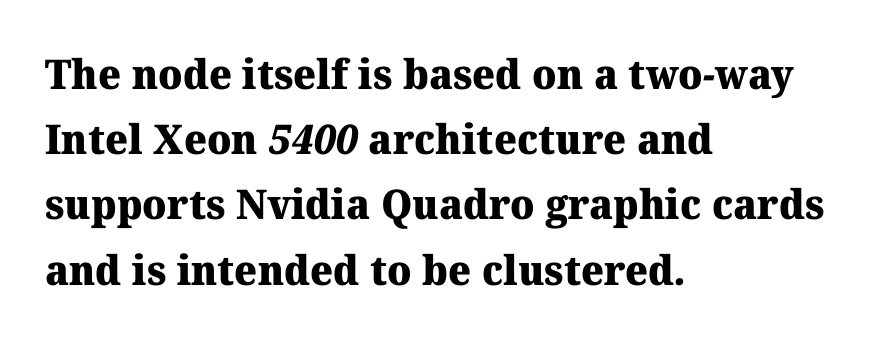
{"serif": "yes", "bold": "yes", "weight": "heavy", "width": "normal", "stroke_contrast": "medium", "x_height": "medium", "monospaced": "no", "underline": "no", "align": "left", "line_spacing": "normal", "line_spacing_ratio": 1.59, "letter_spacing": "normal", "letter_spacing_em": 0.0, "glyph_px": 41}
